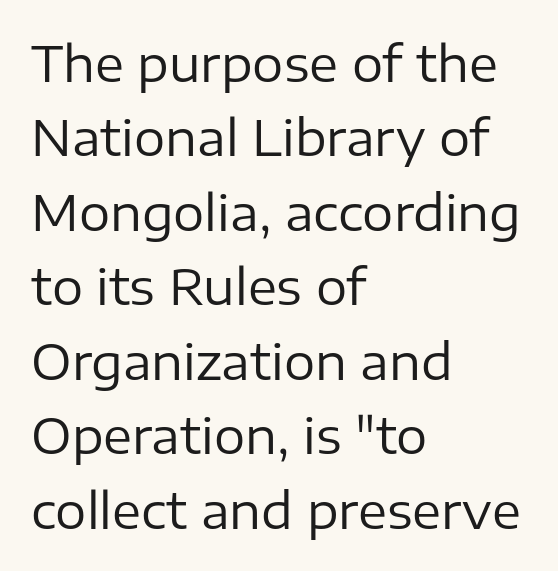
This sample has the flowing, uneven cadence of proportional lettering. Beneath every word, the page is bare. The cut favours lightness, reaching ordinary text weight at its darkest. Each new line begins a customary step beneath the previous one. These lines are set flush left with a ragged right edge.
